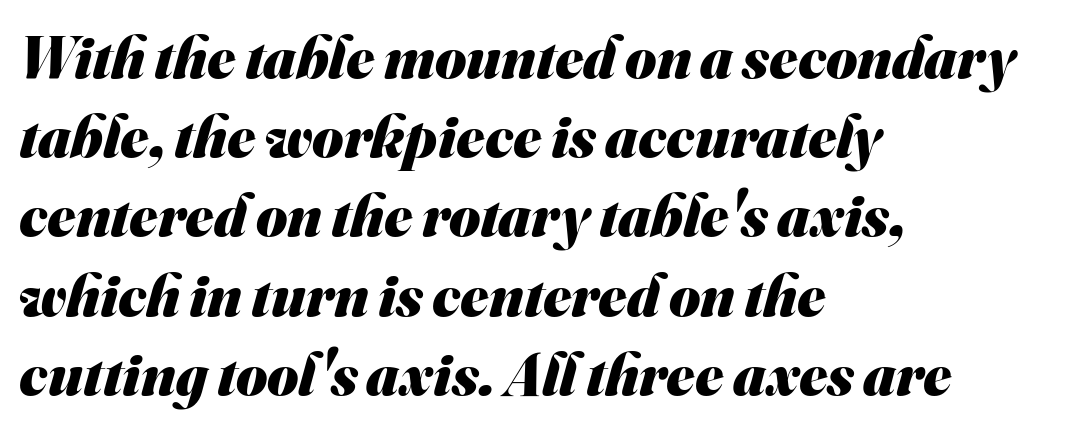
Compared with typical paragraphs, the rows here are spaced about the same. Letters rest on an invisible, unmarked baseline. I'd call this a sans setting — the letters go barefoot. Looks like regular typesetting: each glyph gets only the width it needs. Is the letter spacing exaggerated? No — it looks like the ordinary default. Strong, thick strokes mark this as bold type.
